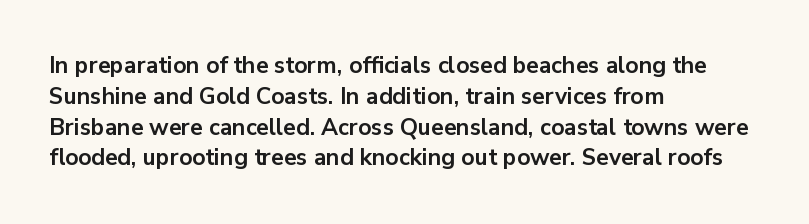
It's the straight-up-and-down kind of type. Descender tails drop into unmarked territory. Weight check: bold — yes, fully. Line beginnings align vertically; line endings do not.
